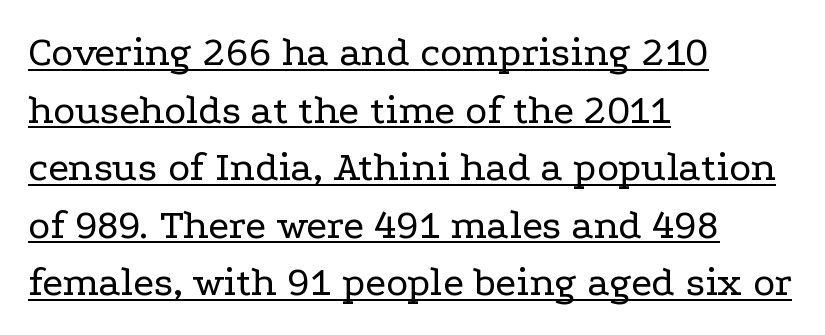
The image shows 42 px regular-weight, wide serif type, upright; set left-aligned, normal line spacing (1.37x), normal letter spacing, underlined; low stroke contrast and a medium x-height.
